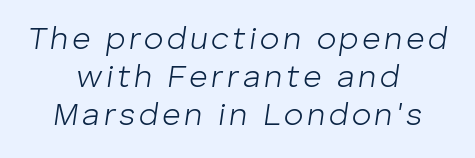
{"italic": "yes", "lean": "right", "slant_degrees": 8, "bold": "no", "weight": "light", "width": "normal", "stroke_contrast": "low", "x_height": "medium", "monospaced": "no", "underline": "no", "align": "center", "line_spacing_ratio": 1.19, "glyph_px": 32}
